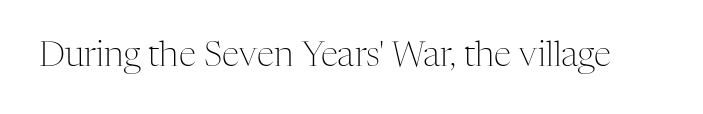
The image shows 35 px light serif type, upright; set normal letter spacing, not underlined; medium stroke contrast and a medium x-height.
